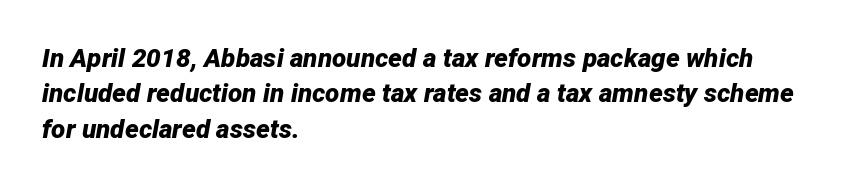
A dark, heavy texture on the line: the type is bold. Compared with typical paragraphs, the rows here are spaced about the same. Caption: standard tracking, unaltered. The foot of each line stays bare and open. A student would call this left alignment; a typographer would say flush left, rag right. Does the lettering tilt? It does — this is italic.
